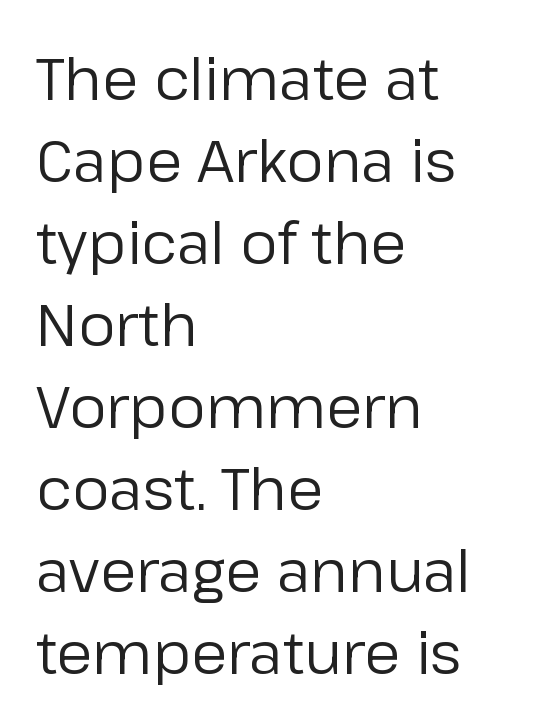
Q: Is the text bold? A: No.
Q: Is the text italic (slanted)? A: No, it is upright.
Q: Is the typeface a serif or a sans-serif typeface? A: Sans-serif.
Q: Is the text underlined? A: No.
Q: How is the paragraph aligned? A: Left-aligned.
Q: Is the spacing between letters normal or unusually wide? A: Normal.
Q: Is the spacing between lines tight, normal or loose? A: Normal.
Q: Width (condensed, normal, or wide)? A: Normal.
Q: Stroke contrast? A: Low.
Q: x-height? A: Medium.
Q: Monospaced? A: No.
